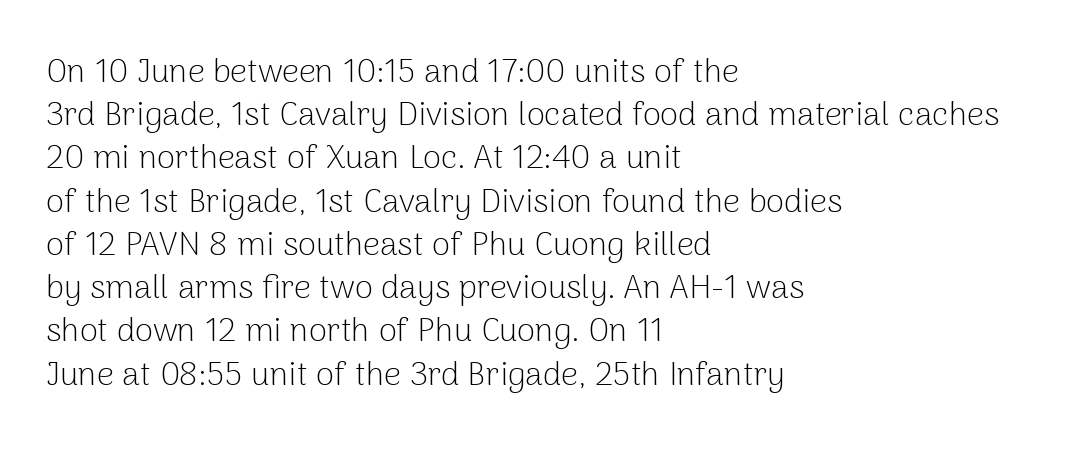
Q: Is the text bold? A: No.
Q: Is the text italic (slanted)? A: No, it is upright.
Q: Is the typeface a serif or a sans-serif typeface? A: Sans-serif.
Q: Is the text underlined? A: No.
Q: How is the paragraph aligned? A: Left-aligned.
Q: Is the spacing between letters normal or unusually wide? A: Normal.
Q: Is the spacing between lines tight, normal or loose? A: Normal.
Q: Width (condensed, normal, or wide)? A: Normal.
Q: Stroke contrast? A: Low.
Q: x-height? A: Medium.
Q: Monospaced? A: No.
